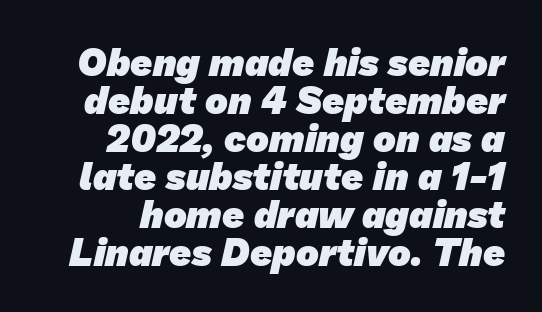
{"serif": "no", "bold": "yes", "weight": "heavy", "width": "normal", "stroke_contrast": "low", "x_height": "medium", "monospaced": "no", "underline": "no", "line_spacing": "tight", "line_spacing_ratio": 1.0, "letter_spacing": "normal", "letter_spacing_em": 0.0, "glyph_px": 38}
